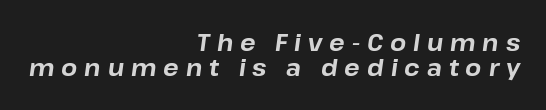
The image shows 23 px bold type, italic (leaning right); set right-aligned, tight line spacing (1.1x), unusually wide letter spacing (+0.3 em), not underlined.
